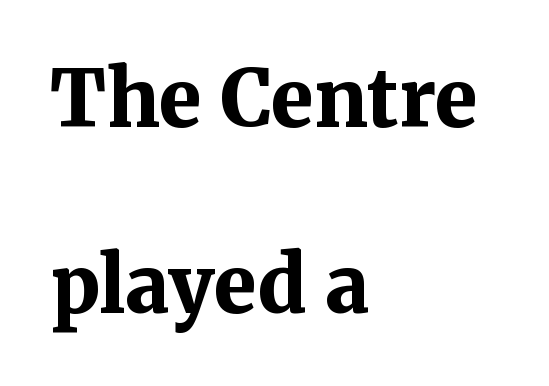
{"serif": "yes", "italic": "no", "bold": "yes", "weight": "bold", "width": "normal", "stroke_contrast": "medium", "x_height": "medium", "monospaced": "no", "underline": "no", "align": "left", "line_spacing": "loose", "line_spacing_ratio": 2.39, "letter_spacing": "normal", "letter_spacing_em": 0.0, "glyph_px": 78}
